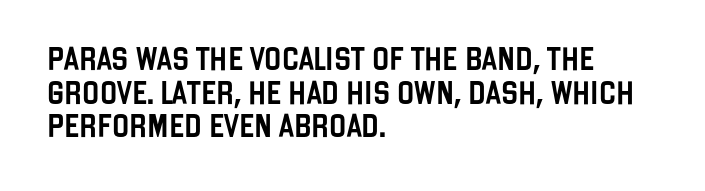
Q: Is the text italic (slanted)? A: No, it is upright.
Q: Is the text underlined? A: No.
Q: How is the paragraph aligned? A: Left-aligned.
Q: Is the spacing between letters normal or unusually wide? A: Normal.
Q: Is the spacing between lines tight, normal or loose? A: Normal.
